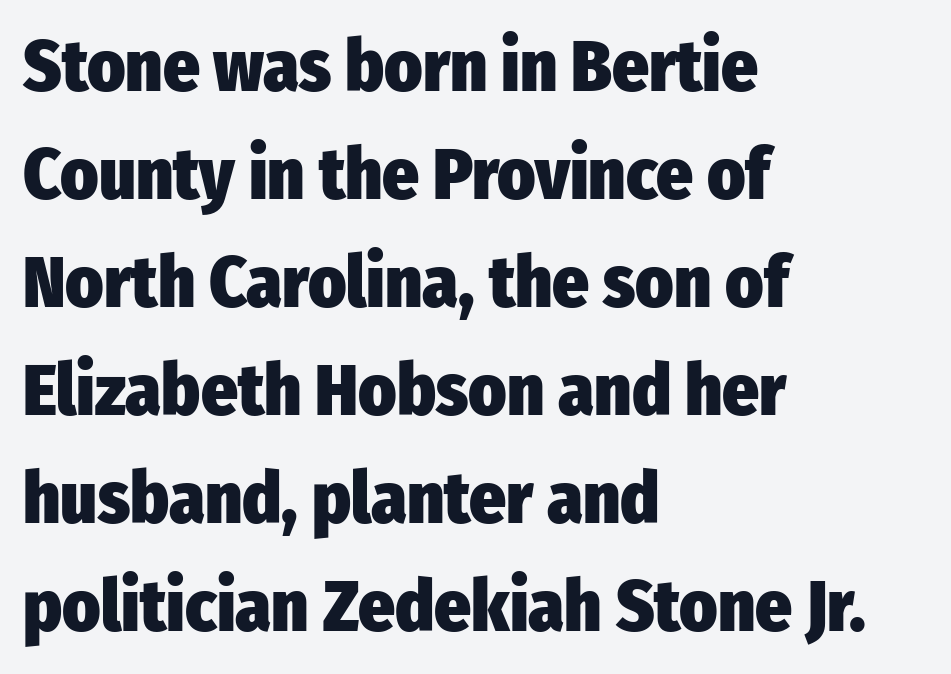
Q: Is the text bold? A: Yes.
Q: Is the text italic (slanted)? A: No, it is upright.
Q: Is the typeface a serif or a sans-serif typeface? A: Sans-serif.
Q: Is the text underlined? A: No.
Q: How is the paragraph aligned? A: Left-aligned.
Q: Is the spacing between letters normal or unusually wide? A: Normal.
Q: Is the spacing between lines tight, normal or loose? A: Normal.
Q: Width (condensed, normal, or wide)? A: Condensed.
Q: Stroke contrast? A: Low.
Q: x-height? A: Medium.
Q: Monospaced? A: No.
